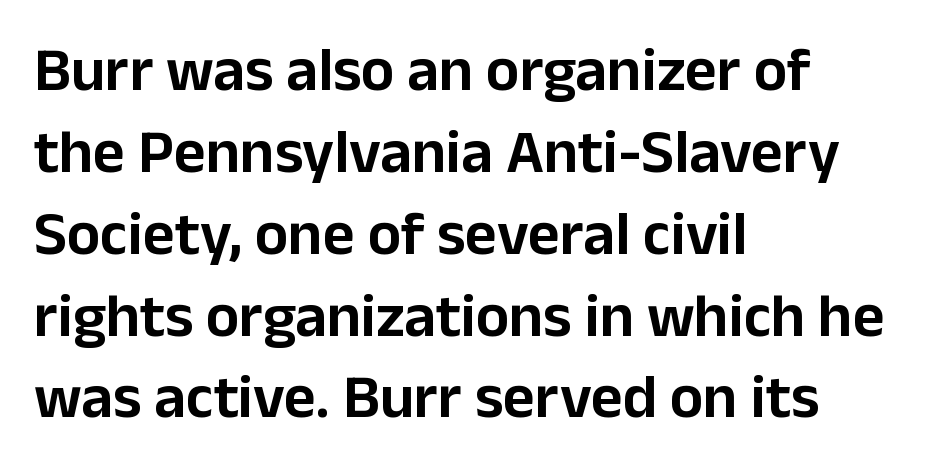
{"serif": "no", "italic": "no", "width": "normal", "stroke_contrast": "low", "x_height": "medium", "monospaced": "no", "underline": "no", "align": "left", "line_spacing": "normal", "line_spacing_ratio": 1.32, "letter_spacing": "normal", "letter_spacing_em": 0.0, "glyph_px": 62}
